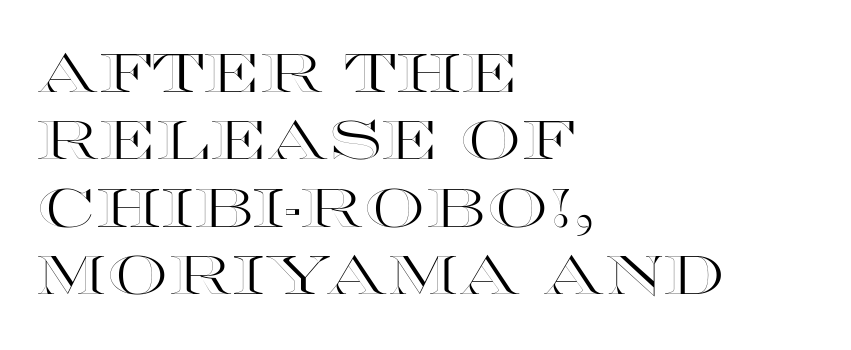
The image shows 54 px wide type, upright; set left-aligned, normal line spacing (1.25x), normal letter spacing, not underlined; a large x-height.
